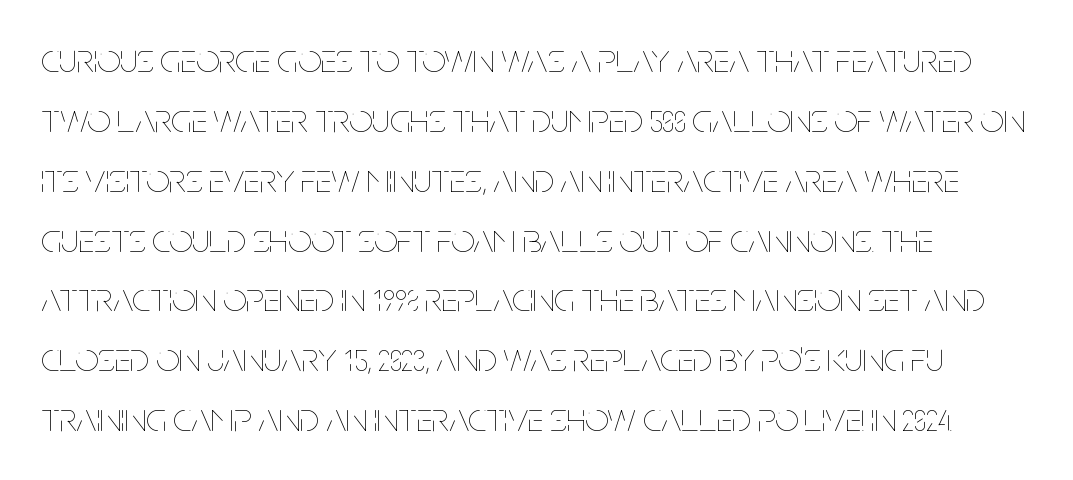
{"italic": "no", "bold": "no", "weight": "thin", "width": "condensed", "stroke_contrast": "low", "x_height": "large", "monospaced": "no", "underline": "no", "line_spacing": "normal", "line_spacing_ratio": 1.46, "letter_spacing": "normal", "letter_spacing_em": 0.0, "glyph_px": 41}
